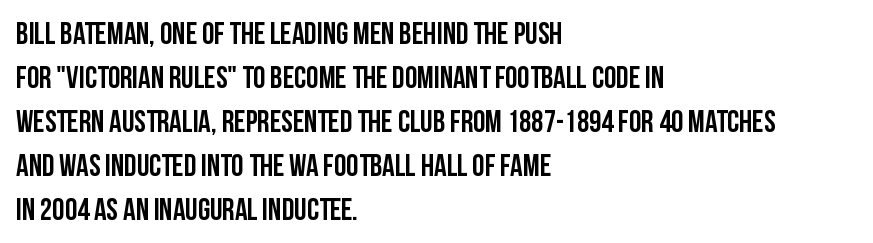
The image shows 31 px condensed sans-serif type, upright; set left-aligned, normal line spacing (1.42x), normal letter spacing, not underlined; low stroke contrast and a large x-height.
